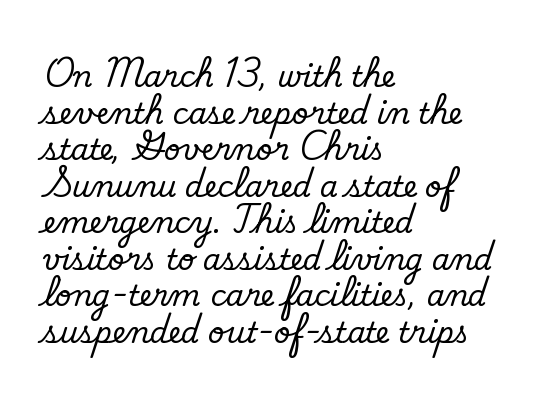
The gap between lines stays unmarked. Horizontally, the lines are justified to the leading edge only. The face looks like a standard text weight, possibly lighter. This sample uses plain, unmodified letter spacing.
